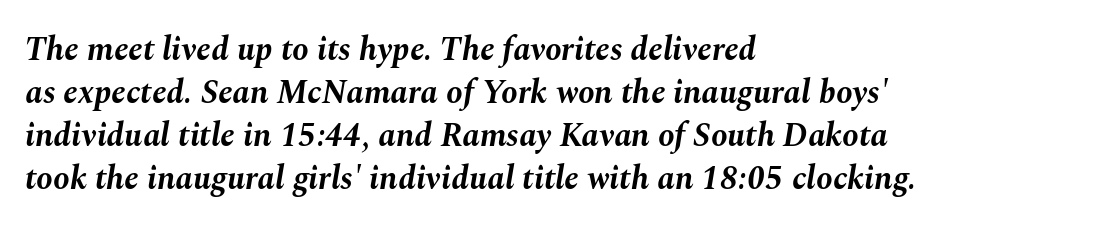
The image shows 33 px bold type, italic (leaning right); set left-aligned, normal line spacing (1.3x), normal letter spacing, not underlined; medium stroke contrast and a medium x-height.
